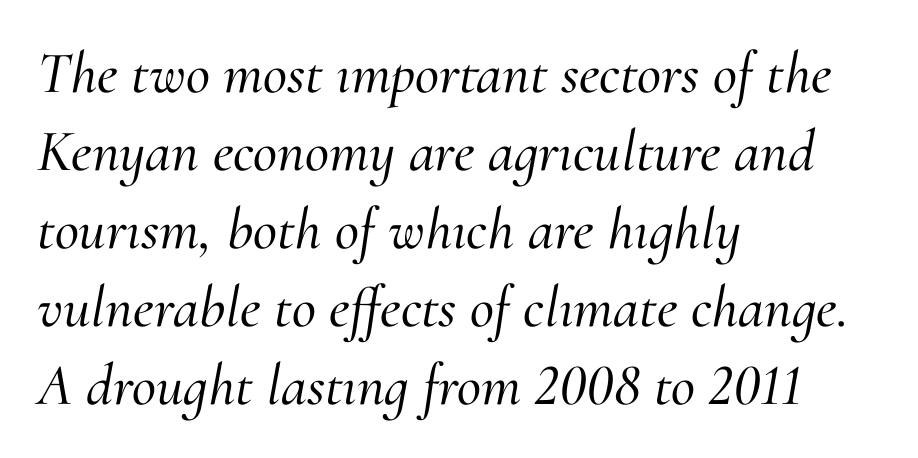
Line spacing here is normal. If you drew a ruler down the left edge, every line would touch it. Does extra space separate the letters? No, they use regular spacing. Glance below the letters and you will spot only blank space. This rendering employs a face with finishing strokes, i.e., a serif.
